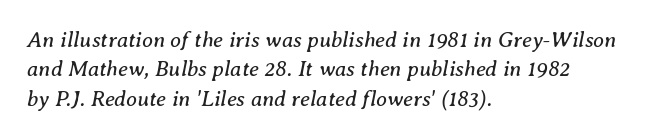
The type is set solid horizontally, with unmodified tracking. Is there much room between lines? A standard amount, neither cramped nor airy. The characters are drawn with everyday or finer stroke widths. Emphasis-style slanted type is in use. Beneath every word, the page is bare. The passage is arranged the way most books set body copy — flush left.
